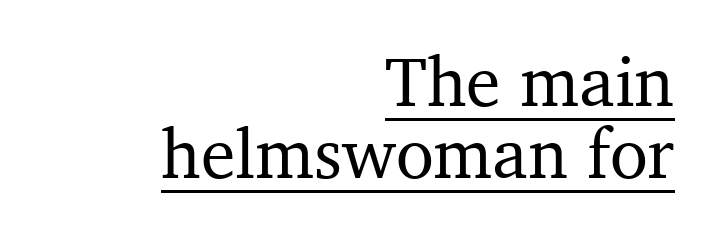
The characters display serif detailing at their extremities. Each line of the rendering has a horizontal stroke beneath the glyphs. Notice how the stems are strictly vertical — no italics here. You could barely slide anything between these rows.
